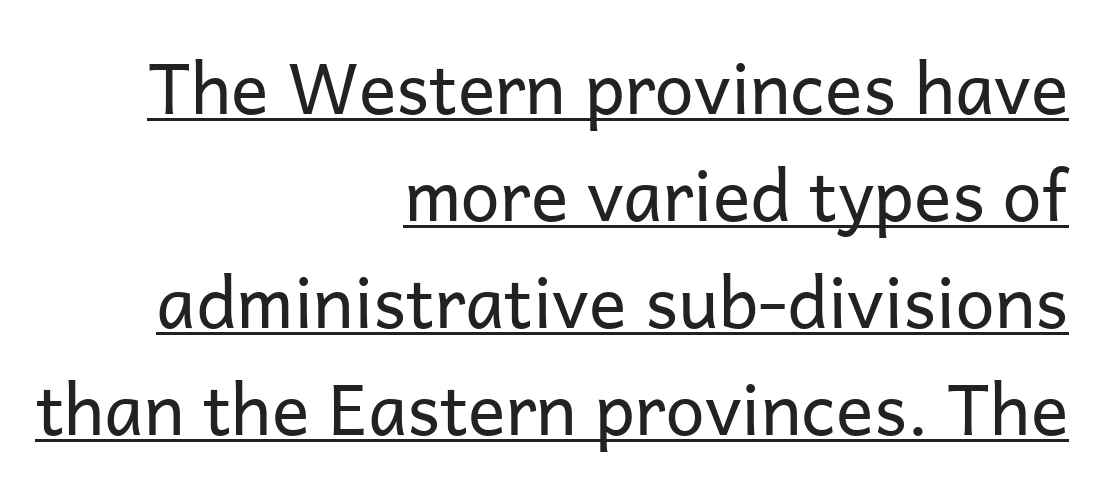
Q: Is the text bold? A: No.
Q: Is the text italic (slanted)? A: No, it is upright.
Q: Is the typeface a serif or a sans-serif typeface? A: Sans-serif.
Q: Is the text underlined? A: Yes.
Q: How is the paragraph aligned? A: Right-aligned.
Q: Is the spacing between letters normal or unusually wide? A: Normal.
Q: Is the spacing between lines tight, normal or loose? A: Normal.
Q: Width (condensed, normal, or wide)? A: Normal.
Q: Stroke contrast? A: Low.
Q: x-height? A: Medium.
Q: Monospaced? A: No.
